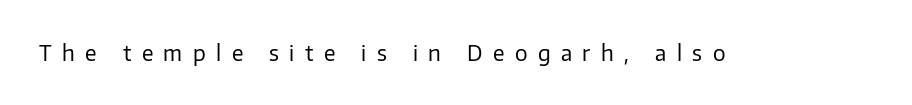
Q: Is the text bold? A: No.
Q: Is the text italic (slanted)? A: No, it is upright.
Q: Is the text underlined? A: No.
Q: Is the spacing between letters normal or unusually wide? A: Unusually wide.
